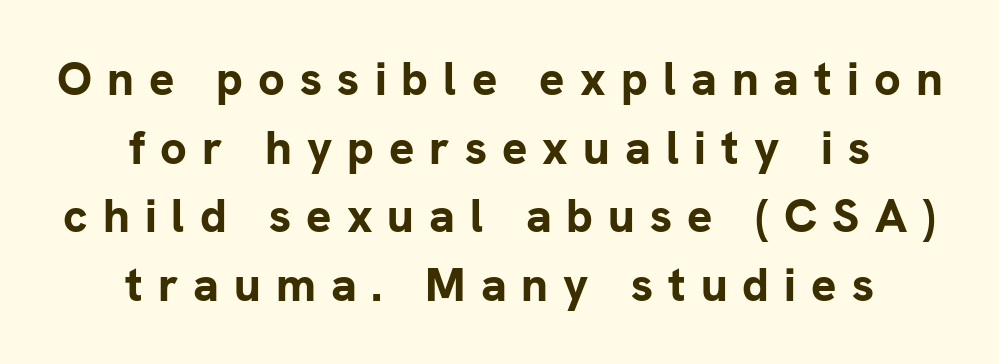
Students, note that the glyphs here are deliberately spaced far apart. Stroke terminals: plain, sans-serif. Is the block centered? Yes — each line is placed symmetrically about the middle. Caption: bold face, heavy strokes.
